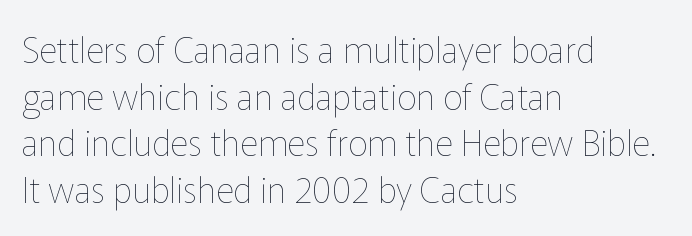
A typesetter would call this proportional, since set widths differ per character. Lines of text with bare space underneath. The rendering keeps characters at their native spacing. Do the letters lean? They stand straight. The characters are drawn with everyday or finer stroke widths.
